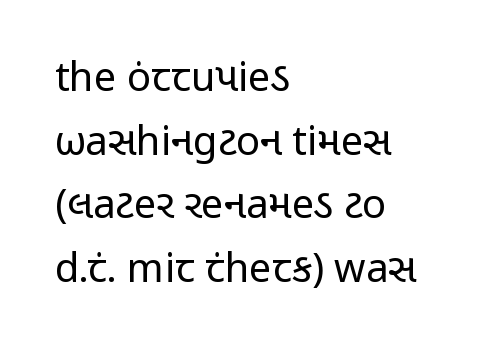
Each letter keeps its own natural width here, so spacing adapts to shape. Spacing between characters is what you'd get straight out of the box. A typesetter would call this leading conventional body-copy spacing. If you drew a ruler down the left edge, every line would touch it. Designer's note — italics off, roman on.
